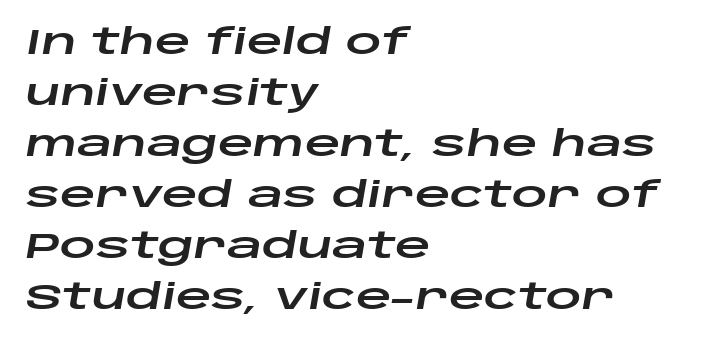
{"italic": "yes", "lean": "right", "slant_degrees": 10, "width": "wide", "stroke_contrast": "low", "x_height": "large", "monospaced": "no", "underline": "no", "align": "left", "line_spacing": "normal", "line_spacing_ratio": 1.46, "letter_spacing": "normal", "letter_spacing_em": 0.0, "glyph_px": 35}
